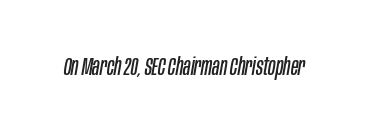
Q: Is the text bold? A: No.
Q: Is the text italic (slanted)? A: Yes, it leans right by about 10 degrees.
Q: Is the text underlined? A: No.
Q: Is the spacing between letters normal or unusually wide? A: Normal.
